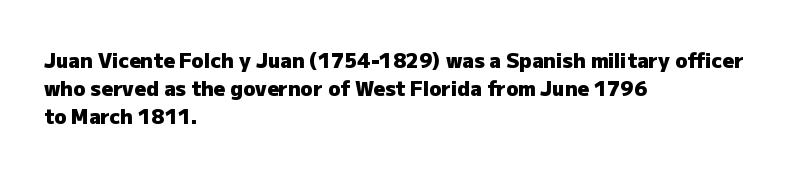
The image shows 20 px bold type, upright; set left-aligned, normal line spacing (1.39x), normal letter spacing, not underlined.
